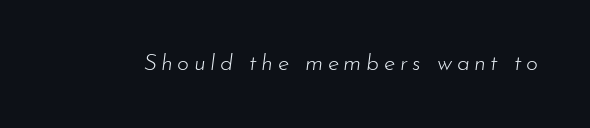
Q: Is the text bold? A: No.
Q: Is the text italic (slanted)? A: Yes, it leans right by about 7 degrees.
Q: Is the text underlined? A: No.
Q: Is the spacing between letters normal or unusually wide? A: Unusually wide.
